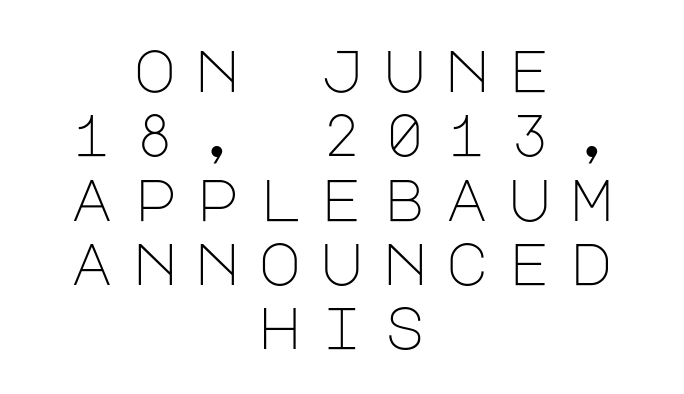
The letters are spread apart with noticeably loose tracking. The typography opts for an upright posture over an oblique one. The gap between lines stays unmarked. Horizontal bands of white between lines are thin slivers.
